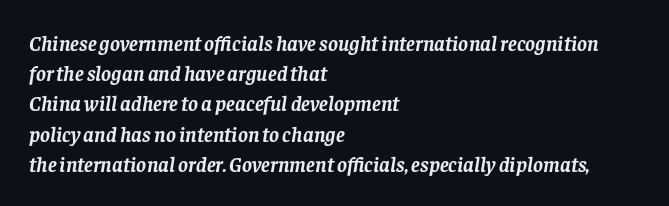
The letterforms sit shoulder to shoulder at normal distance. A dark, heavy texture on the line: the type is bold. Short and long lines alike share a common starting point at left. Baseline-to-baseline distance is the conventional proportion of letter height. The area under the type is left untouched.
